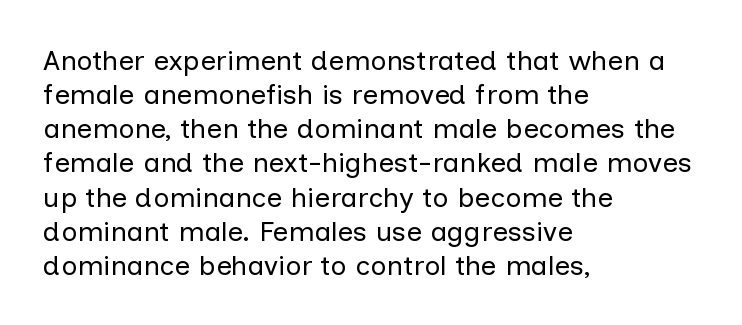
{"serif": "no", "italic": "no", "bold": "no", "weight": "regular", "width": "normal", "stroke_contrast": "low", "x_height": "medium", "monospaced": "no", "underline": "no", "align": "left", "line_spacing_ratio": 1.22, "letter_spacing": "normal", "letter_spacing_em": 0.0, "glyph_px": 28}
